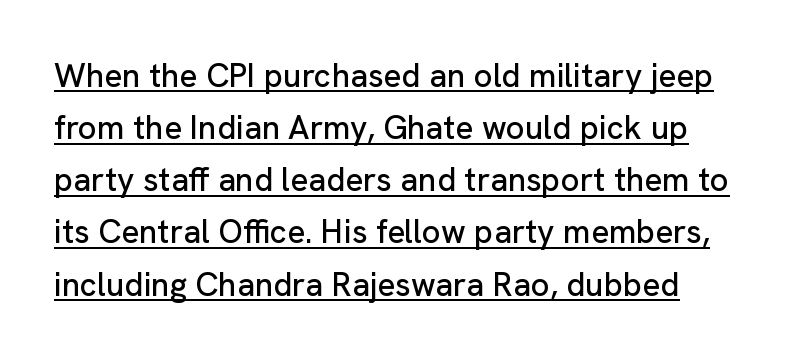
Q: Is the text italic (slanted)? A: No, it is upright.
Q: Is the typeface a serif or a sans-serif typeface? A: Sans-serif.
Q: Is the text underlined? A: Yes.
Q: Is the spacing between letters normal or unusually wide? A: Normal.
Q: Is the spacing between lines tight, normal or loose? A: Normal.
Q: Width (condensed, normal, or wide)? A: Normal.
Q: Stroke contrast? A: Low.
Q: x-height? A: Medium.
Q: Monospaced? A: No.
